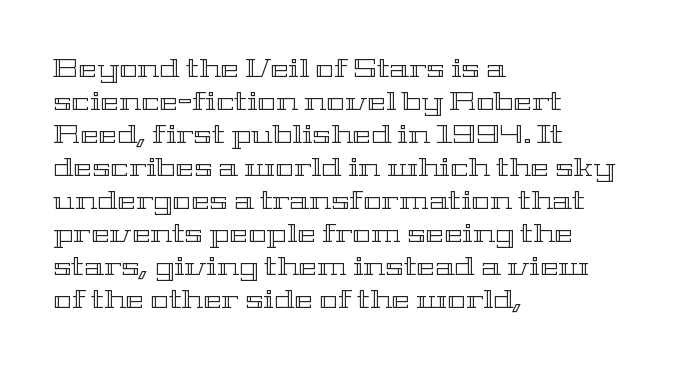
Every row of glyphs begins at an identical x-position on the left. Words appear dense and cohesive because spacing is normal. Unlike italic type, these characters show no tilt at all. Vertical spacing — default. Check under the words: just untouched page.
